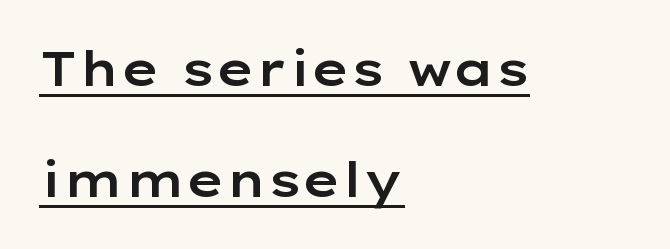
The rag falls on the right side of this text block. Note the varied advance widths — an 'i' is clearly narrower than an 'm'. The type sits square on the baseline with zero lean. Leading: increased. Caption: lettering with a line underneath.
